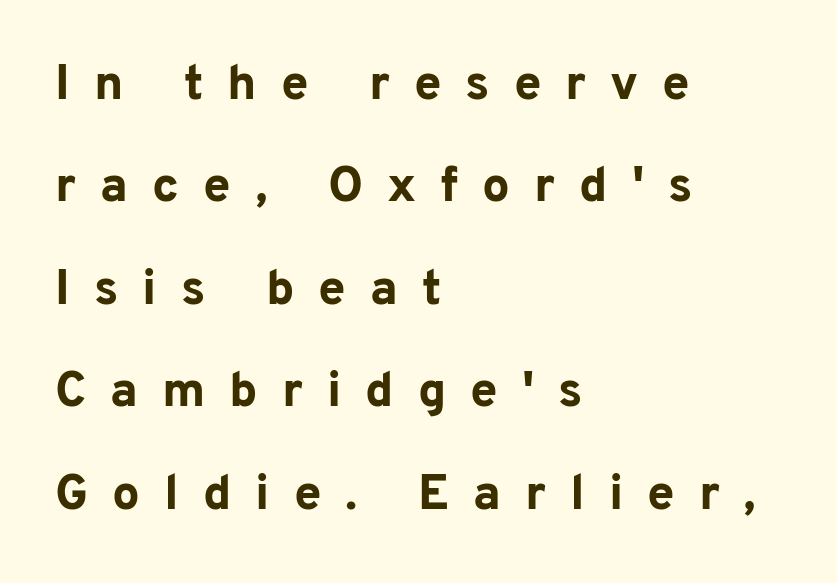
{"serif": "no", "italic": "no", "bold": "yes", "weight": "bold", "width": "normal", "stroke_contrast": "low", "x_height": "medium", "monospaced": "no", "underline": "no", "align": "left", "line_spacing": "loose", "line_spacing_ratio": 2.09, "letter_spacing": "wide", "letter_spacing_em": 0.49, "glyph_px": 49}
